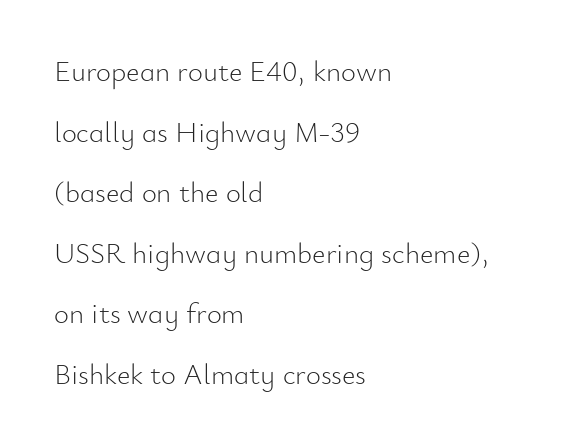
The image shows 29 px light sans-serif type, upright; set left-aligned, loose line spacing (2.09x), normal letter spacing, not underlined; low stroke contrast and a small x-height.
